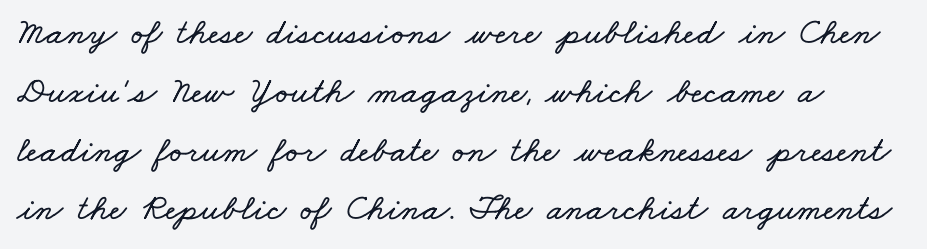
The image shows 37 px wide type; set normal line spacing (1.59x), normal letter spacing, not underlined; low stroke contrast and a small x-height.
